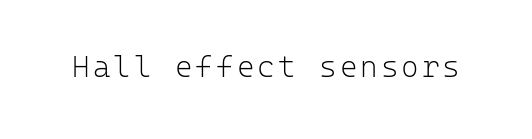
{"serif": "no", "italic": "no", "bold": "no", "weight": "light", "width": "normal", "stroke_contrast": "low", "x_height": "medium", "monospaced": "yes", "underline": "no", "glyph_px": 30}
